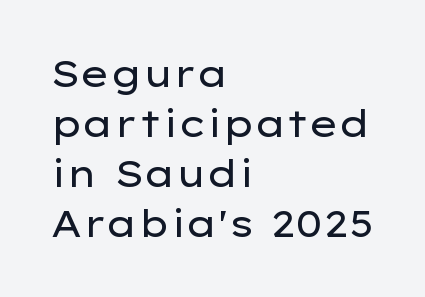
{"serif": "no", "italic": "no", "bold": "no", "weight": "regular", "width": "wide", "stroke_contrast": "low", "x_height": "medium", "monospaced": "no", "underline": "no", "align": "left", "line_spacing": "normal", "line_spacing_ratio": 1.35, "letter_spacing": "normal", "letter_spacing_em": 0.0, "glyph_px": 37}
